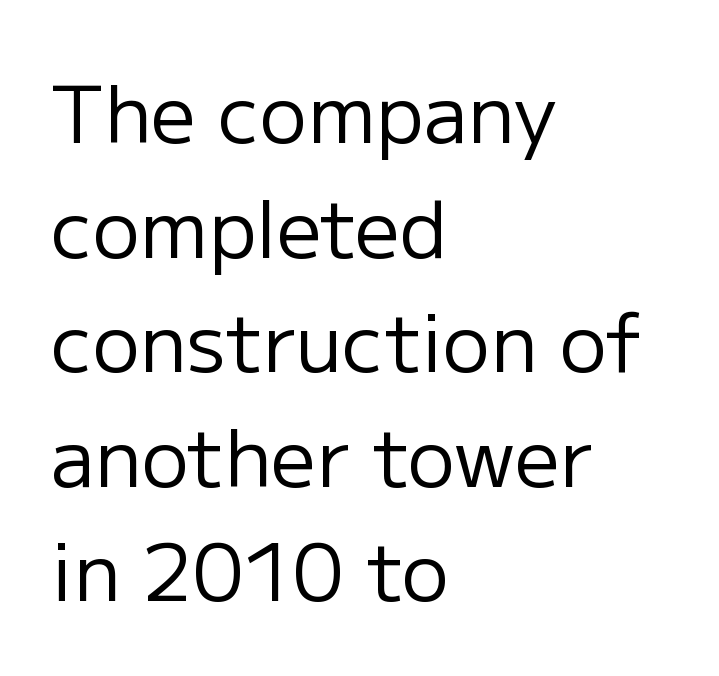
The gaps between neighbouring characters are ordinary and unremarkable. This is the regular roman posture of the typeface. Glance below the letters and you will spot only blank space. The passage shown is typeset with a sans-serif family. The cut favours lightness, reaching ordinary text weight at its darkest. Successive baselines arrive at the customary interval.
